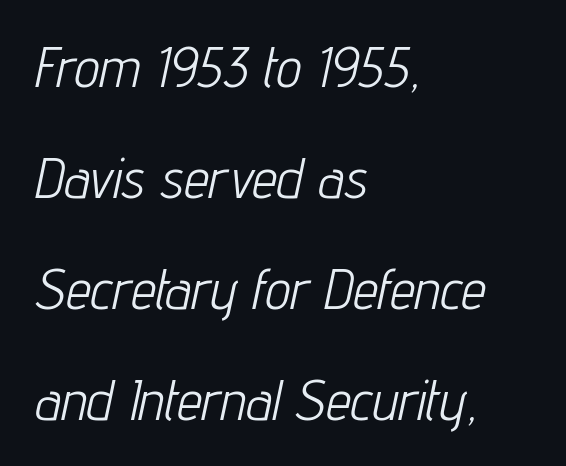
Check under the words: just untouched page. Weight: regular or lighter. You could fit nearly another row in the gap between these rows. Line beginnings align vertically; line endings do not.
